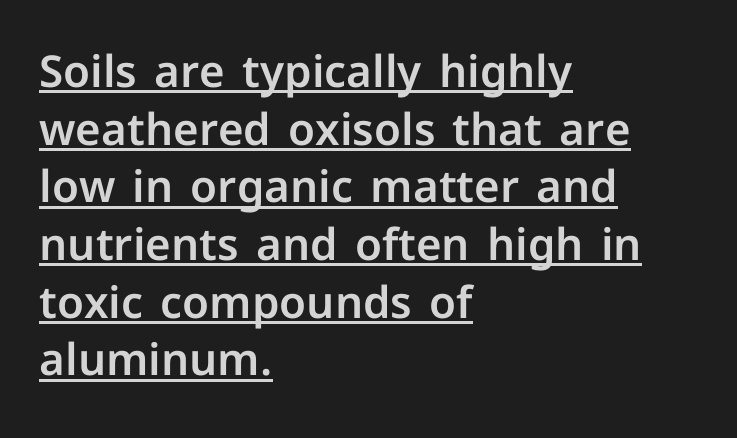
Q: Is the text italic (slanted)? A: No, it is upright.
Q: Is the typeface a serif or a sans-serif typeface? A: Sans-serif.
Q: Is the text underlined? A: Yes.
Q: How is the paragraph aligned? A: Left-aligned.
Q: Is the spacing between letters normal or unusually wide? A: Normal.
Q: Is the spacing between lines tight, normal or loose? A: Normal.
Q: Width (condensed, normal, or wide)? A: Normal.
Q: Stroke contrast? A: Low.
Q: x-height? A: Medium.
Q: Monospaced? A: No.
